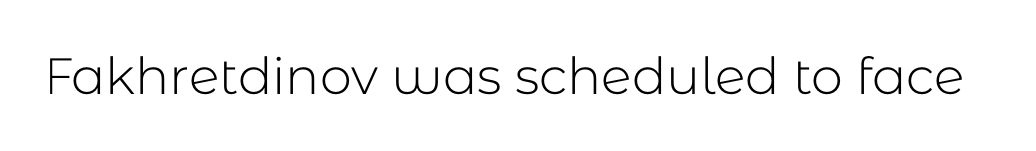
Underline: absent. Nothing heavy about these letters — not bold at all. The letters sit at their default tracking, neither squeezed nor spread. Looks like regular typesetting: each glyph gets only the width it needs. The lettering holds an erect, upright posture throughout.
